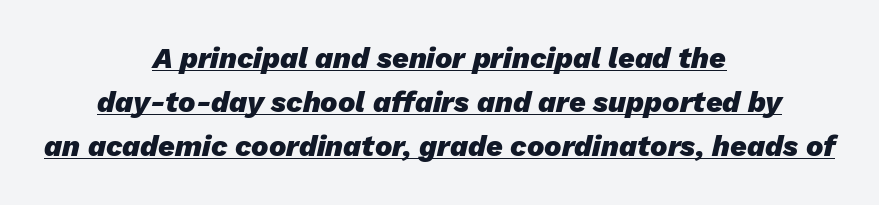
The image shows 29 px heavy type, italic (leaning right); set centered, normal line spacing (1.51x), normal letter spacing, underlined; low stroke contrast and a medium x-height.
